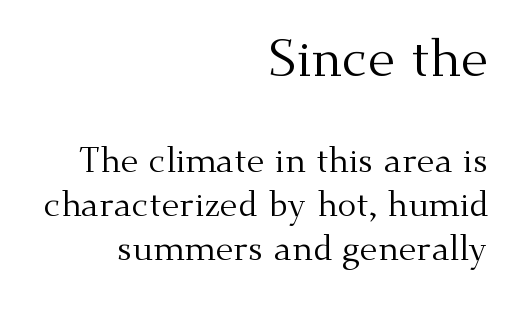
The image shows 53 px regular-weight serif type, upright; set right-aligned, normal line spacing (1.26x), normal letter spacing, not underlined; the first (top) block is 1.51x larger; medium stroke contrast and a small x-height.
